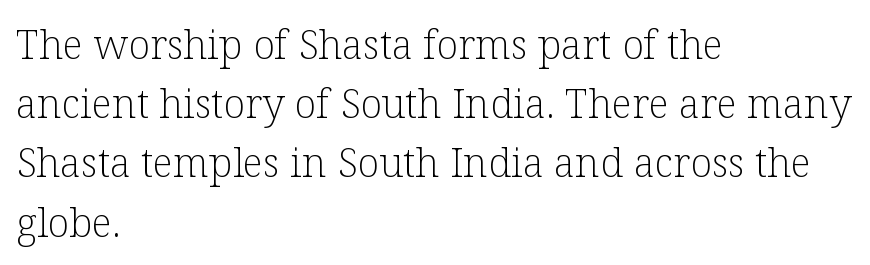
Q: Is the text bold? A: No.
Q: Is the text italic (slanted)? A: No, it is upright.
Q: Is the typeface a serif or a sans-serif typeface? A: Serif.
Q: Is the text underlined? A: No.
Q: How is the paragraph aligned? A: Left-aligned.
Q: Is the spacing between letters normal or unusually wide? A: Normal.
Q: Is the spacing between lines tight, normal or loose? A: Normal.
Q: Width (condensed, normal, or wide)? A: Normal.
Q: Stroke contrast? A: Low.
Q: x-height? A: Medium.
Q: Monospaced? A: No.
